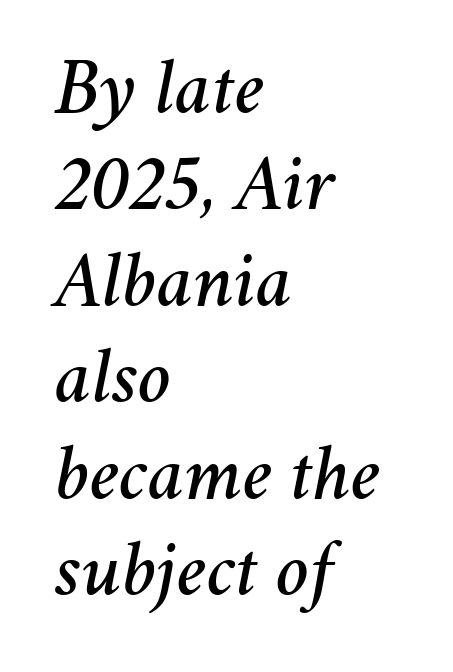
Standard letterfit; no display-style spreading of the glyphs. These lines were composed using italics. Alignment: flush left. Letters rest on an invisible, unmarked baseline. Proportional: the letters do not fall into vertical columns.
